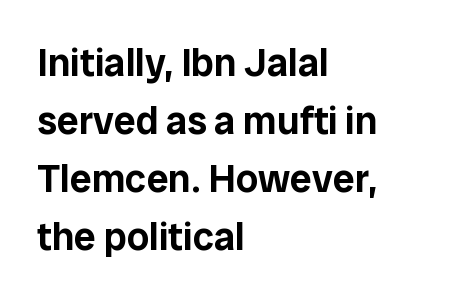
{"serif": "no", "italic": "no", "width": "normal", "stroke_contrast": "low", "x_height": "medium", "monospaced": "no", "underline": "no", "align": "left", "line_spacing": "normal", "line_spacing_ratio": 1.49, "letter_spacing": "normal", "letter_spacing_em": 0.0, "glyph_px": 39}
